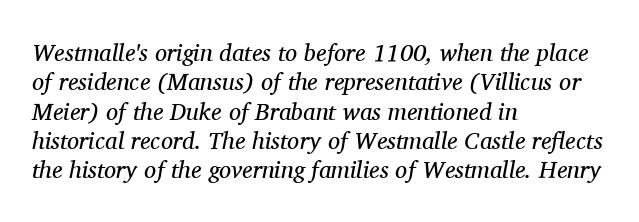
The image shows 24 px text type, italic (leaning right); set left-aligned, line spacing 1.22x, normal letter spacing, not underlined.
